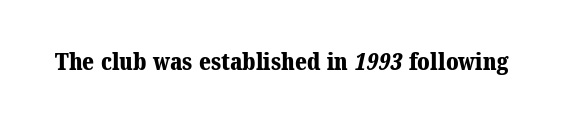
The image shows 24 px bold type; set normal letter spacing, not underlined.
